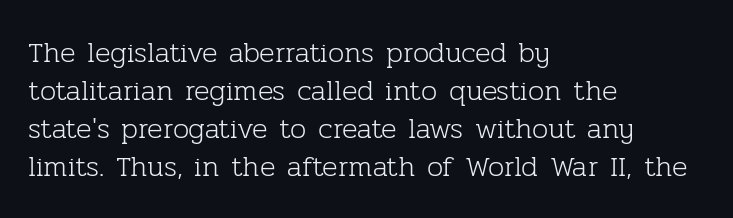
The strokes are not fattened; the text isn't bold. Yep, those are serifs on the letters. The words here are not underlined. The passage shown is typed in a proportional face where columns would drift.
